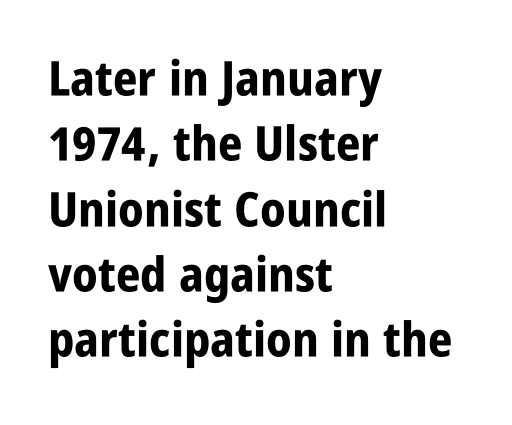
Serifs: no, the terminals of the letterforms are clean. The characters look thick and weighty, a clear bold. Whoever set this chose a conventional vertical rhythm. This sample has the flowing, uneven cadence of proportional lettering.
